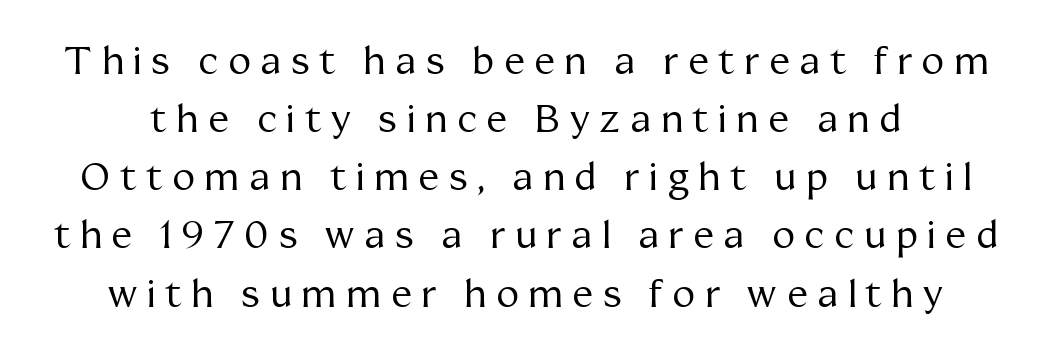
Note the varied advance widths — an 'i' is clearly narrower than an 'm'. Counters stay open thanks to moderate or lighter strokes. The leading is moderate, giving the passage an even texture. You could only call the tracking loose — the letters float apart. Every character sits straight up, as roman type does. The space beneath each line is pristine and unruled.
